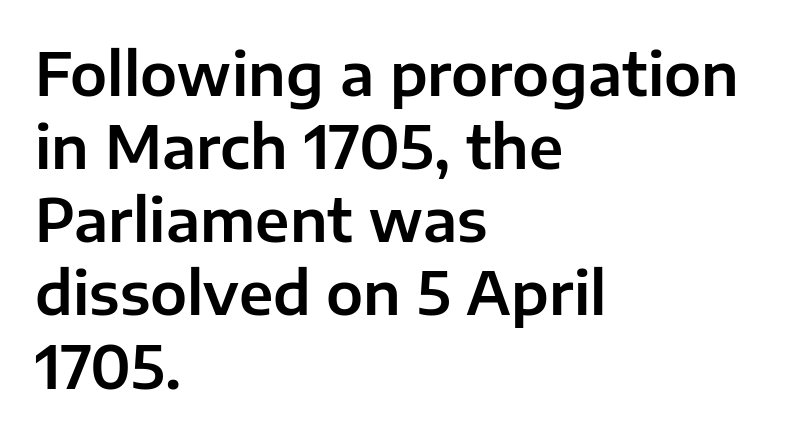
Q: Is the text italic (slanted)? A: No, it is upright.
Q: Is the typeface a serif or a sans-serif typeface? A: Sans-serif.
Q: Is the text underlined? A: No.
Q: How is the paragraph aligned? A: Left-aligned.
Q: Is the spacing between letters normal or unusually wide? A: Normal.
Q: Width (condensed, normal, or wide)? A: Normal.
Q: Stroke contrast? A: Low.
Q: x-height? A: Medium.
Q: Monospaced? A: No.
